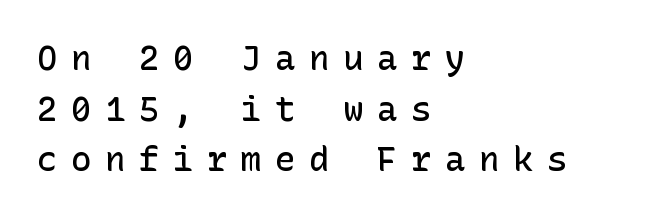
The image shows 34 px semibold sans-serif type, upright; set left-aligned, normal line spacing (1.49x), unusually wide letter spacing (+0.4 em), not underlined; low stroke contrast and a medium x-height.
